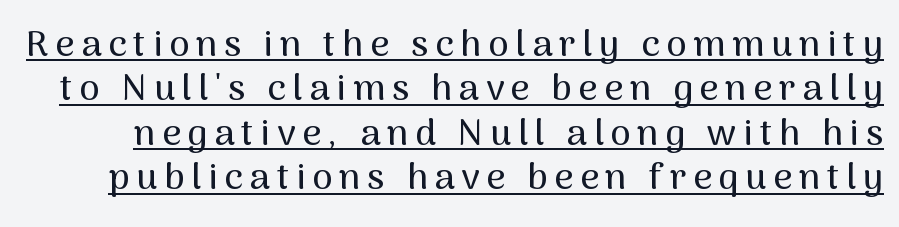
Proportional: the letters do not fall into vertical columns. Typographically, this falls in the sans-serif category. Beneath each row of characters lies a ruled line. Posture: vertical.
